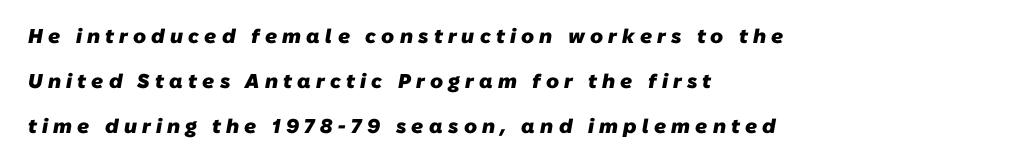
The image shows 20 px bold type; set left-aligned, loose line spacing (2.26x), unusually wide letter spacing (+0.26 em), not underlined.
